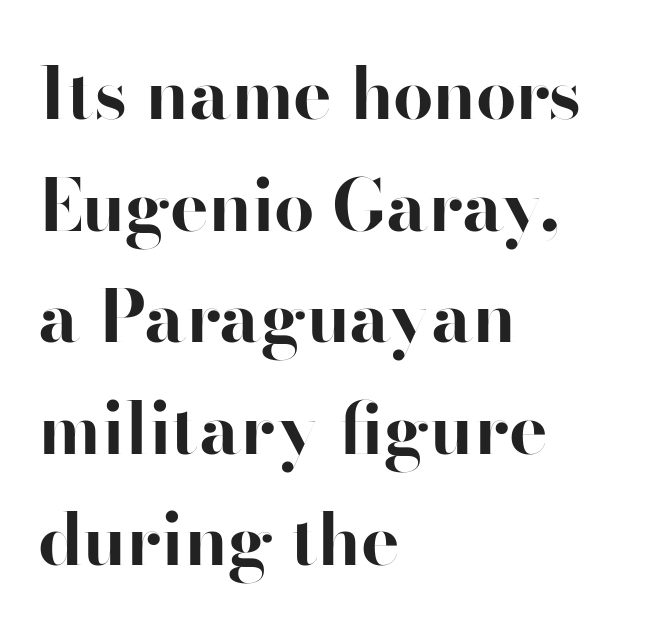
Unmarked baselines from the first word to the last. Caption: multi-line text, flush left, ragged right. Designer's note — italics off, roman on. Character widths vary here, with narrow letters taking less room than wide ones.
